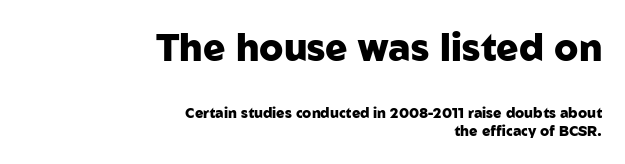
{"serif": "no", "italic": "no", "bold": "yes", "weight": "heavy", "width": "normal", "stroke_contrast": "low", "x_height": "medium", "monospaced": "no", "underline": "no", "align": "right", "line_spacing": "normal", "line_spacing_ratio": 1.35, "letter_spacing": "normal", "letter_spacing_em": 0.0, "larger_block": "first", "size_ratio": 2.64, "glyph_px": 37}
